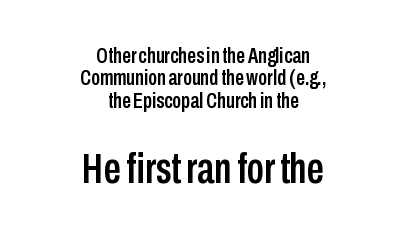
{"serif": "no", "italic": "no", "width": "condensed", "stroke_contrast": "low", "x_height": "medium", "monospaced": "no", "underline": "no", "align": "center", "line_spacing": "tight", "line_spacing_ratio": 1.02, "letter_spacing": "normal", "letter_spacing_em": 0.0, "larger_block": "second", "size_ratio": 1.95, "glyph_px": 43}
